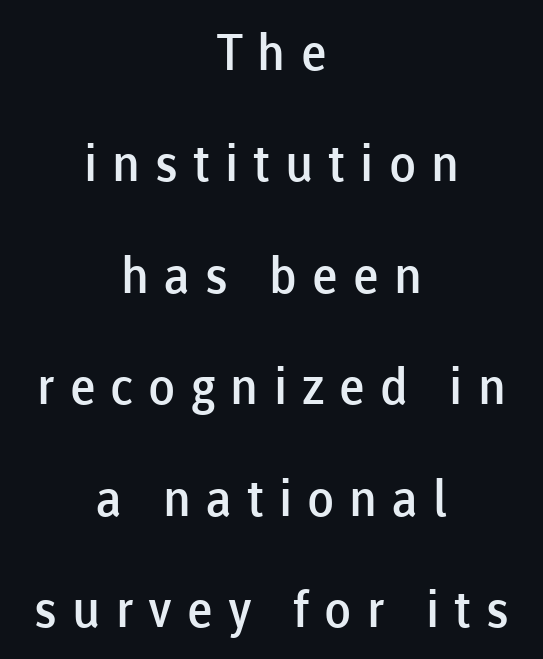
Q: Is the text bold? A: Semi-bold.
Q: Is the text italic (slanted)? A: No, it is upright.
Q: Is the typeface a serif or a sans-serif typeface? A: Sans-serif.
Q: Is the text underlined? A: No.
Q: How is the paragraph aligned? A: Centered.
Q: Is the spacing between letters normal or unusually wide? A: Unusually wide.
Q: Is the spacing between lines tight, normal or loose? A: Loose.
Q: Width (condensed, normal, or wide)? A: Normal.
Q: Stroke contrast? A: Low.
Q: x-height? A: Medium.
Q: Monospaced? A: No.
